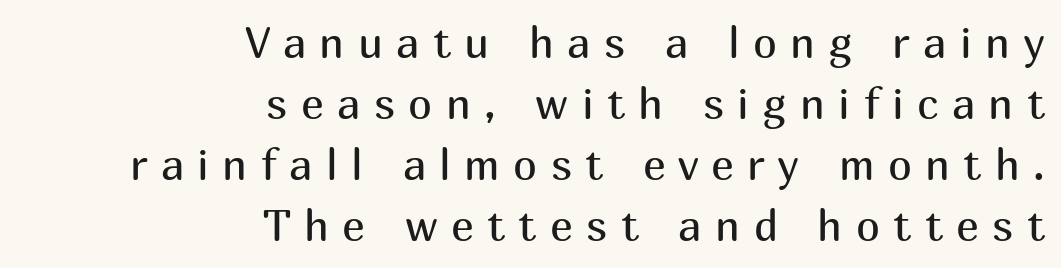
{"serif": "no", "italic": "no", "bold": "no", "weight": "regular", "width": "normal", "stroke_contrast": "medium", "x_height": "medium", "monospaced": "no", "underline": "no", "align": "right", "line_spacing": "normal", "line_spacing_ratio": 1.42, "letter_spacing": "wide", "letter_spacing_em": 0.31, "glyph_px": 43}
